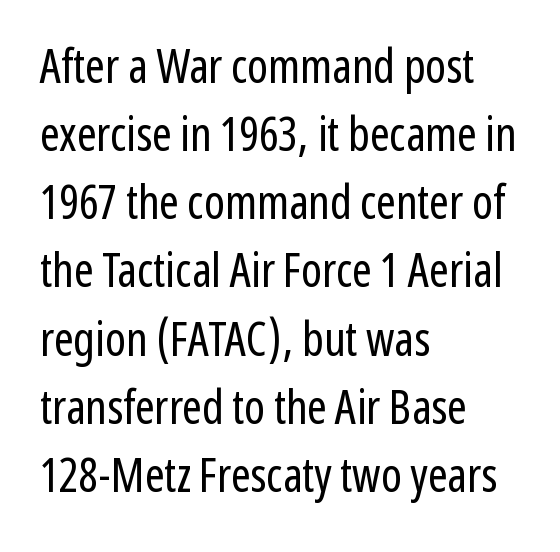
The image shows 47 px regular-weight, condensed sans-serif type, upright; set left-aligned, normal line spacing (1.45x), normal letter spacing, not underlined; low stroke contrast and a medium x-height.
